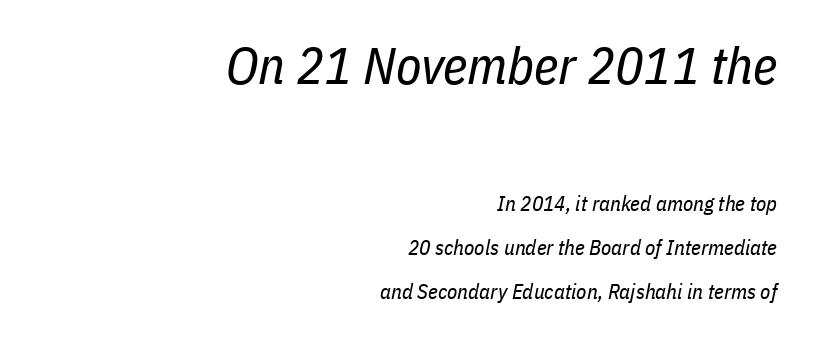
A student would call this right alignment; a typographer would say flush right, rag left. This sample trades compactness for vertical openness between lines. Does the bottom block carry the larger type? No, the top block does. No chunkiness to these letters — they're not bold. Honestly, there is no underline to notice here at all.
